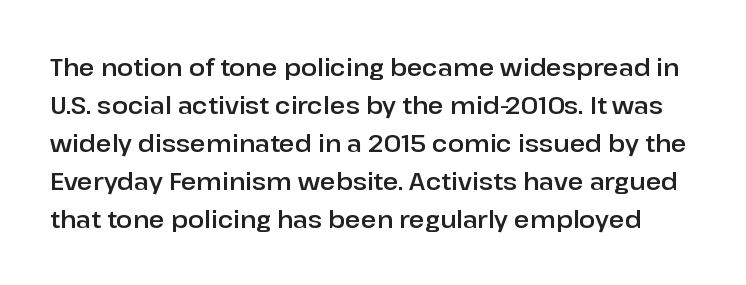
Q: Is the text italic (slanted)? A: No, it is upright.
Q: Is the text underlined? A: No.
Q: Is the spacing between letters normal or unusually wide? A: Normal.
Q: Is the spacing between lines tight, normal or loose? A: Normal.
